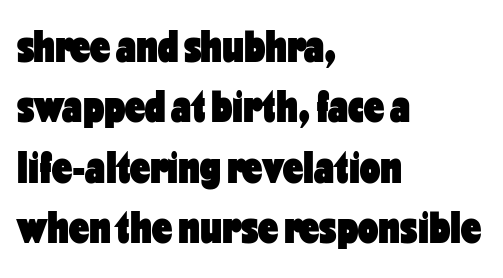
Q: Is the text bold? A: Yes.
Q: Is the text italic (slanted)? A: No, it is upright.
Q: Is the typeface a serif or a sans-serif typeface? A: Sans-serif.
Q: Is the text underlined? A: No.
Q: How is the paragraph aligned? A: Left-aligned.
Q: Is the spacing between letters normal or unusually wide? A: Normal.
Q: Is the spacing between lines tight, normal or loose? A: Normal.
Q: Width (condensed, normal, or wide)? A: Condensed.
Q: Stroke contrast? A: Low.
Q: x-height? A: Medium.
Q: Monospaced? A: No.
